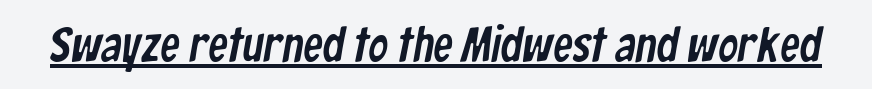
Q: Is the typeface a serif or a sans-serif typeface? A: Sans-serif.
Q: Is the text underlined? A: Yes.
Q: Is the spacing between letters normal or unusually wide? A: Normal.
Q: Width (condensed, normal, or wide)? A: Condensed.
Q: Stroke contrast? A: Low.
Q: x-height? A: Medium.
Q: Monospaced? A: No.
